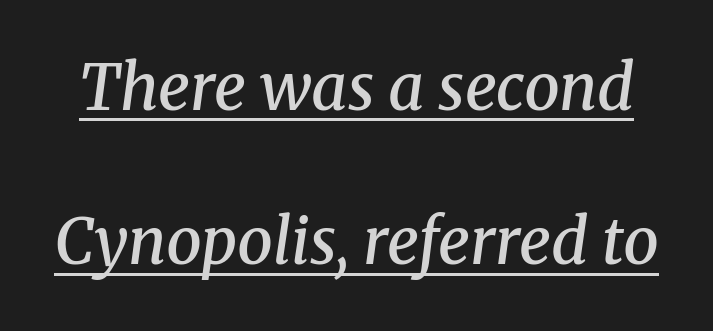
{"serif": "yes", "italic": "yes", "lean": "right", "slant_degrees": 8, "bold": "semi", "weight": "semibold", "width": "normal", "stroke_contrast": "medium", "x_height": "medium", "monospaced": "no", "underline": "yes", "line_spacing": "loose", "line_spacing_ratio": 2.45, "letter_spacing": "normal", "letter_spacing_em": 0.0, "glyph_px": 63}
